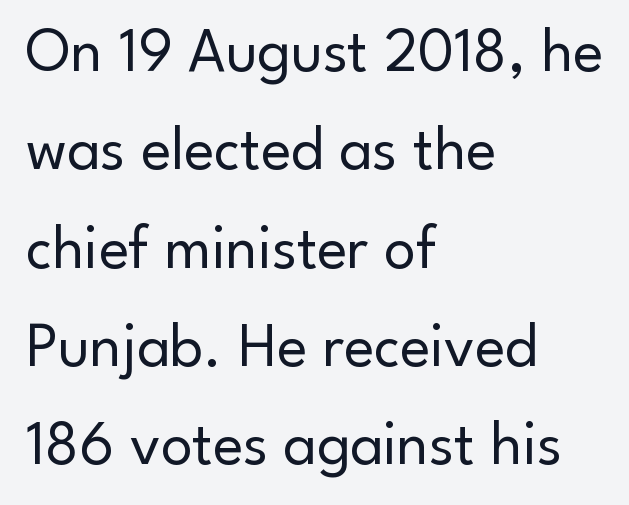
Is there any slant? The stems are plumb. The compositor pushed each line to the left boundary. Glance below the letters and you will spot only blank space. I'd call this a sans setting — the letters go barefoot. Here the designer chose a conventional face with non-uniform glyph widths. Summary of vertical rhythm: regular, with standard interline spacing.
